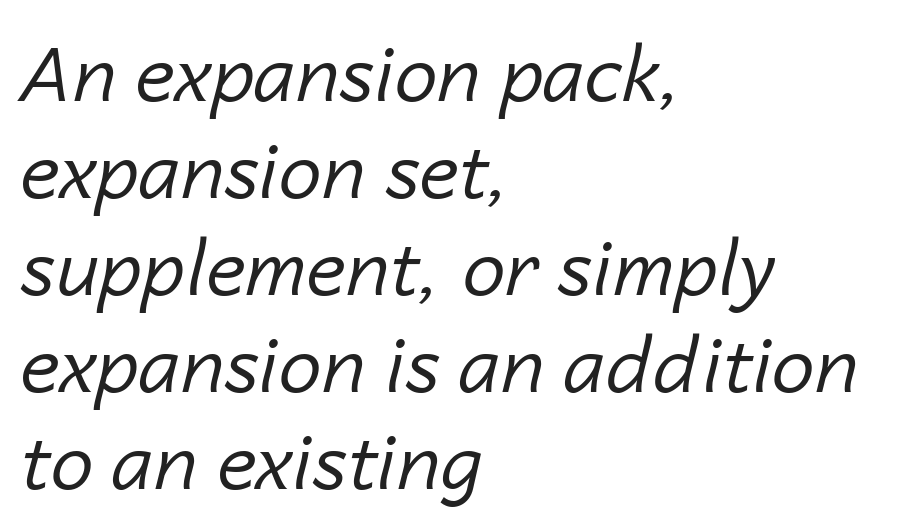
The image shows 77 px regular-weight type, italic (leaning right); set left-aligned, normal line spacing (1.26x), normal letter spacing, not underlined; low stroke contrast and a medium x-height.
